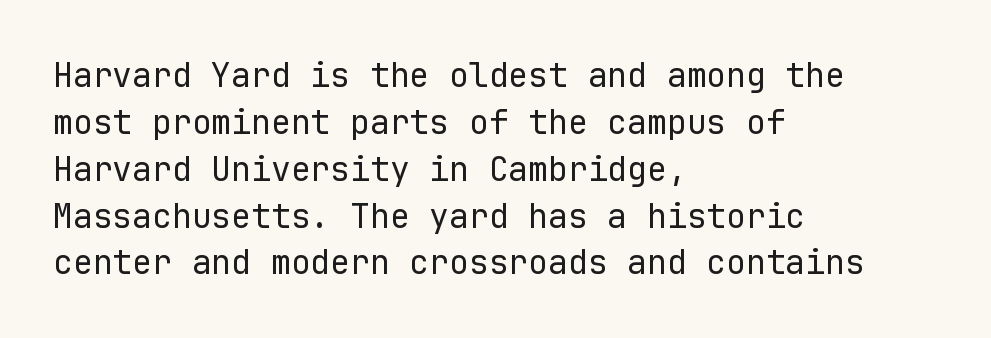
Serif or sans? Sans — the stroke terminals are bare. Looks like terminal output: every glyph gets an equal slot. No italicization has been applied; the sample stays upright. Teacher's note: observe the even left margin — that is flush-left alignment. What's the leading like? Ordinary, nothing unusual. Is the stroke heavy? The answer is a plain regular-or-lighter.
